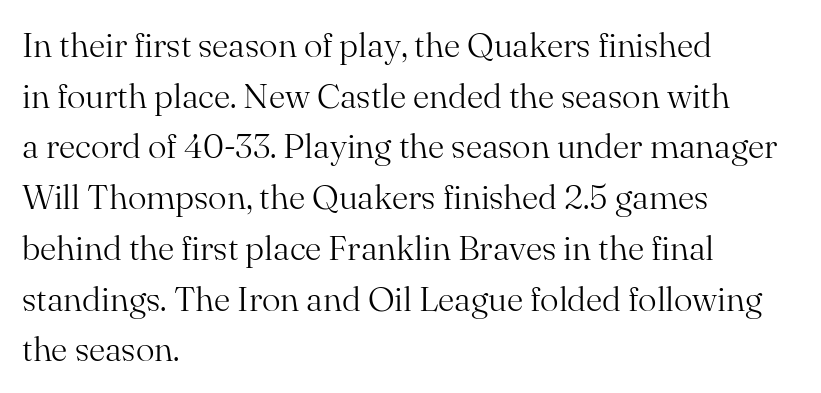
Q: Is the text bold? A: No.
Q: Is the text italic (slanted)? A: No, it is upright.
Q: Is the typeface a serif or a sans-serif typeface? A: Serif.
Q: Is the text underlined? A: No.
Q: How is the paragraph aligned? A: Left-aligned.
Q: Is the spacing between letters normal or unusually wide? A: Normal.
Q: Is the spacing between lines tight, normal or loose? A: Normal.
Q: Width (condensed, normal, or wide)? A: Normal.
Q: Stroke contrast? A: Medium.
Q: x-height? A: Small.
Q: Monospaced? A: No.
